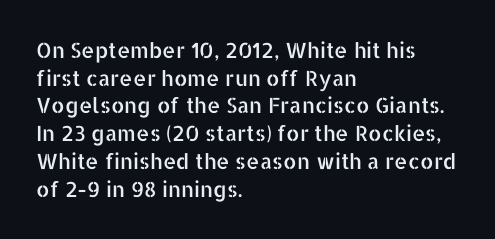
{"italic": "no", "underline": "no", "align": "left", "line_spacing": "normal", "line_spacing_ratio": 1.32, "letter_spacing": "normal", "letter_spacing_em": 0.0, "glyph_px": 21}
